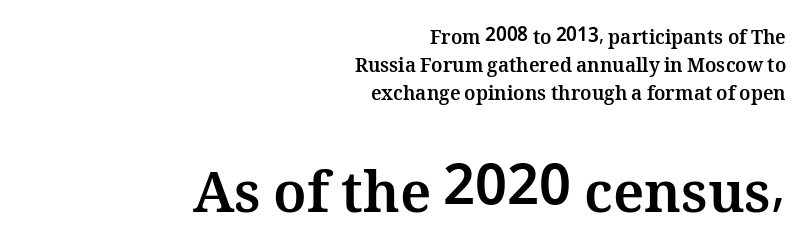
{"italic": "no", "bold": "yes", "weight": "bold", "width": "normal", "stroke_contrast": "medium", "x_height": "medium", "monospaced": "no", "underline": "no", "align": "right", "line_spacing": "normal", "line_spacing_ratio": 1.47, "letter_spacing": "normal", "letter_spacing_em": 0.0, "larger_block": "second", "size_ratio": 2.95, "glyph_px": 56}
